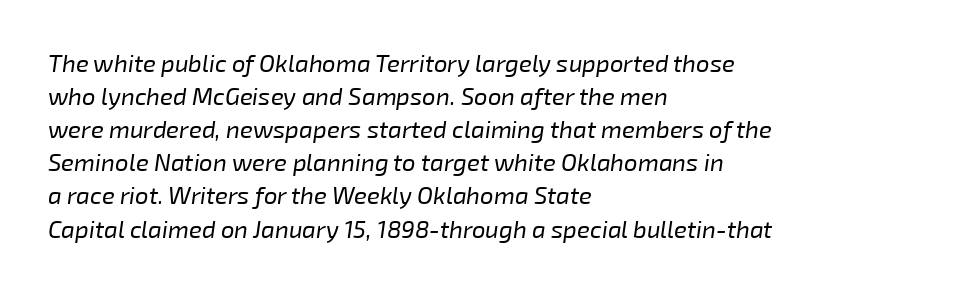
Q: Is the text bold? A: No.
Q: Is the text italic (slanted)? A: Yes, it leans right by about 8 degrees.
Q: Is the text underlined? A: No.
Q: How is the paragraph aligned? A: Left-aligned.
Q: Is the spacing between letters normal or unusually wide? A: Normal.
Q: Is the spacing between lines tight, normal or loose? A: Normal.
